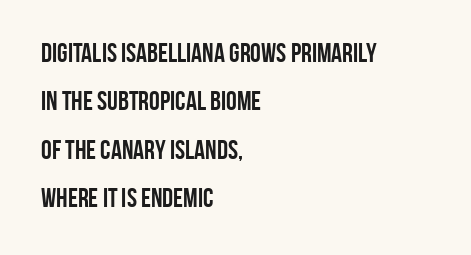
Q: Is the text bold? A: Yes.
Q: Is the text italic (slanted)? A: No, it is upright.
Q: Is the text underlined? A: No.
Q: How is the paragraph aligned? A: Left-aligned.
Q: Is the spacing between letters normal or unusually wide? A: Normal.
